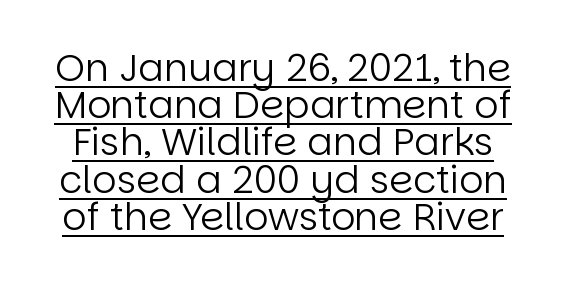
The image shows 38 px regular-weight sans-serif type, upright; set tight line spacing (0.98x), normal letter spacing, underlined; low stroke contrast and a large x-height.
